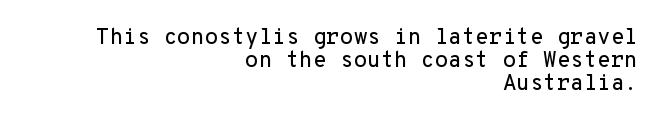
Q: Is the text italic (slanted)? A: No, it is upright.
Q: Is the text underlined? A: No.
Q: How is the paragraph aligned? A: Right-aligned.
Q: Is the spacing between letters normal or unusually wide? A: Normal.
Q: Is the spacing between lines tight, normal or loose? A: Tight.
